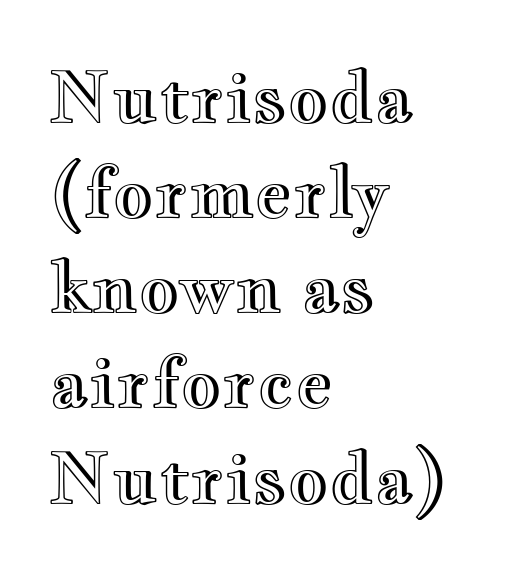
Note the varied advance widths — an 'i' is clearly narrower than an 'm'. Posture: upright roman. Caption: standard tracking, unaltered. This block has exactly the height ordinary leading produces.
